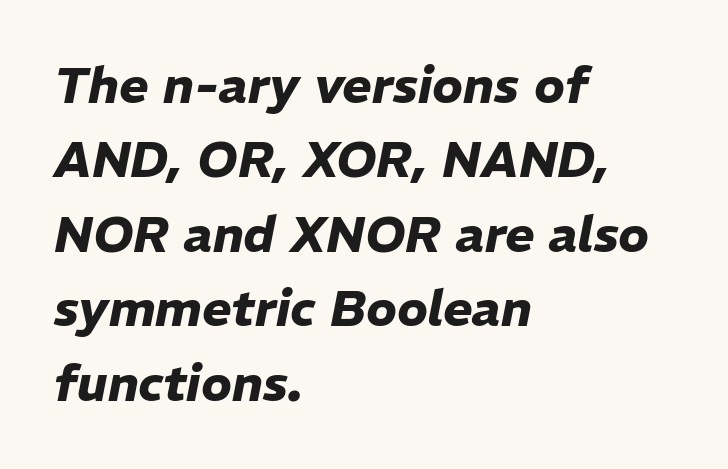
Short note: letters normally spaced. Glance below the letters and you will spot only blank space. Compared with an ordinary text face, these strokes are far heavier — a full bold. These lines were composed using italics.
